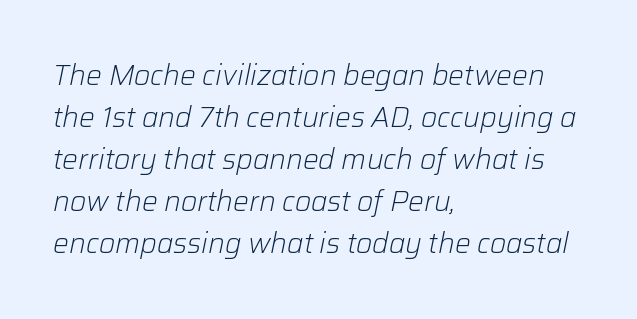
The rendering applies a slant to the glyphs. All the whitespace from short lines collects on the right. Is the type heavy? It reads as light-to-regular instead. The rendering keeps characters at their native spacing.
